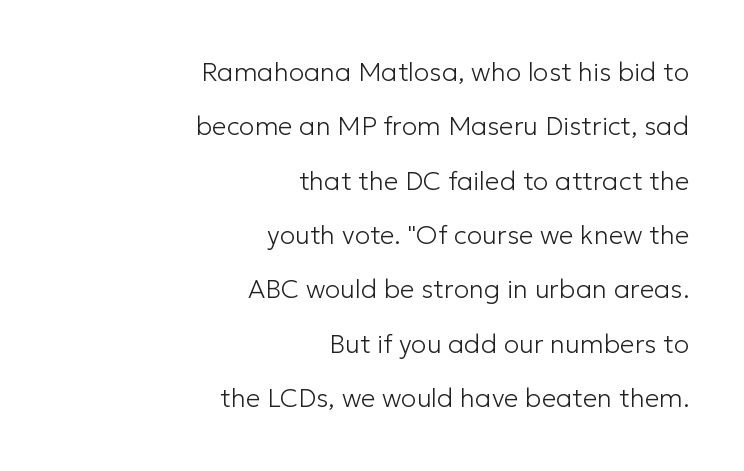
{"italic": "no", "bold": "no", "underline": "no", "align": "right", "line_spacing": "loose", "line_spacing_ratio": 2.09, "letter_spacing": "normal", "letter_spacing_em": 0.0, "glyph_px": 26}
